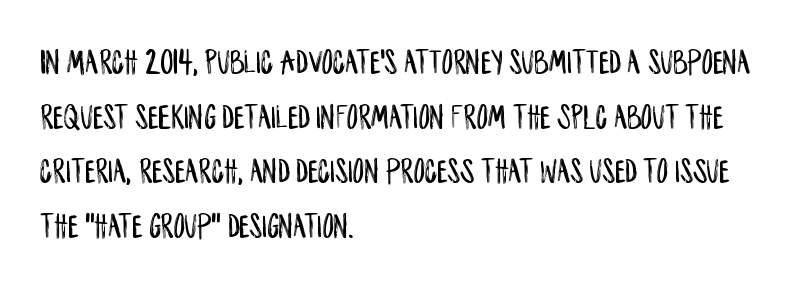
Q: Is the text italic (slanted)? A: No, it is upright.
Q: Is the typeface a serif or a sans-serif typeface? A: Sans-serif.
Q: Is the text underlined? A: No.
Q: How is the paragraph aligned? A: Left-aligned.
Q: Is the spacing between letters normal or unusually wide? A: Normal.
Q: Is the spacing between lines tight, normal or loose? A: Normal.
Q: Width (condensed, normal, or wide)? A: Condensed.
Q: Stroke contrast? A: Low.
Q: x-height? A: Large.
Q: Monospaced? A: No.
